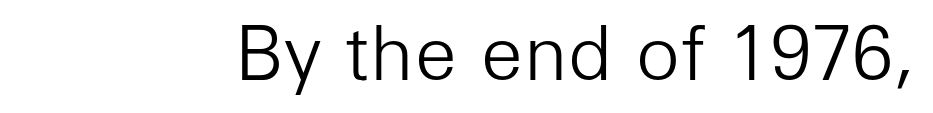
{"serif": "no", "italic": "no", "bold": "no", "weight": "light", "width": "normal", "stroke_contrast": "low", "x_height": "medium", "monospaced": "no", "underline": "no", "letter_spacing": "normal", "letter_spacing_em": 0.0, "glyph_px": 74}
